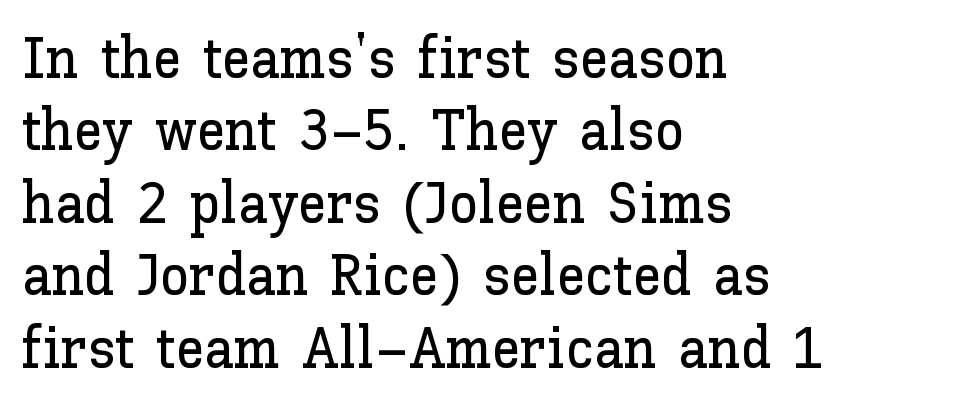
The image shows 58 px text type, upright; set left-aligned, normal line spacing (1.25x), normal letter spacing, not underlined; low stroke contrast and a medium x-height.
